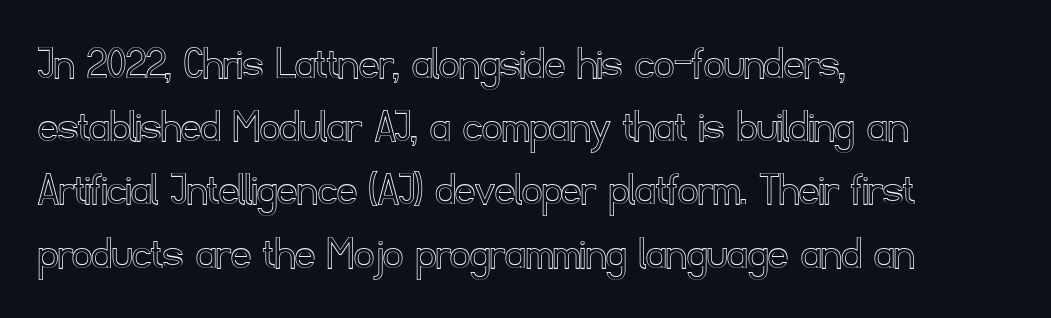
The image shows 49 px text type, upright; set left-aligned, normal line spacing (1.29x), normal letter spacing, not underlined; a small x-height.
